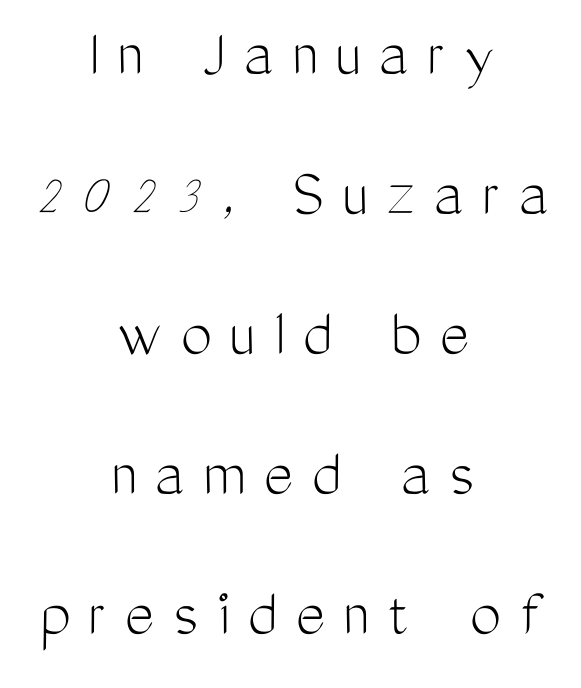
No italicization has been applied; the sample stays upright. The type family on display is of the sans-serif kind. You could not count columns in this text — the font is proportionally spaced. In terms of letterspacing, this is a distinctly airy, spread setting. The space directly below the letters is spotless.
